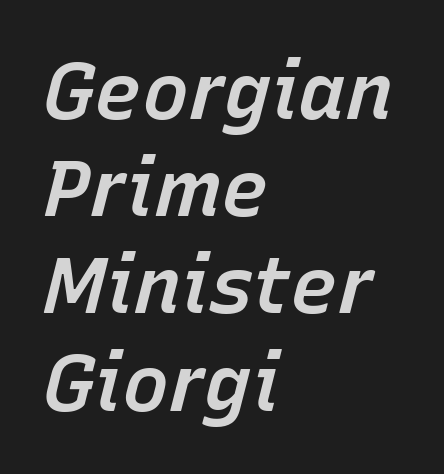
The image shows 79 px semibold type, italic (leaning right); set left-aligned, line spacing 1.23x, normal letter spacing, not underlined; low stroke contrast and a medium x-height.
